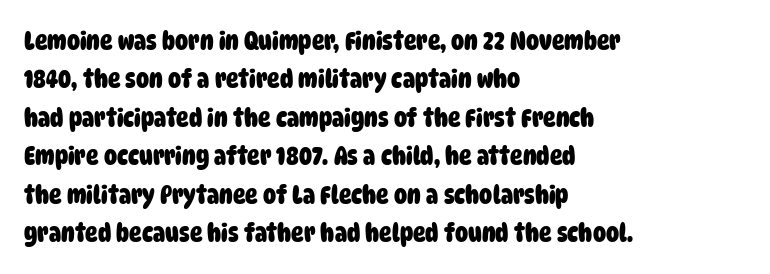
{"bold": "yes", "underline": "no", "align": "left", "line_spacing": "normal", "line_spacing_ratio": 1.48, "letter_spacing": "normal", "letter_spacing_em": 0.0, "glyph_px": 26}
